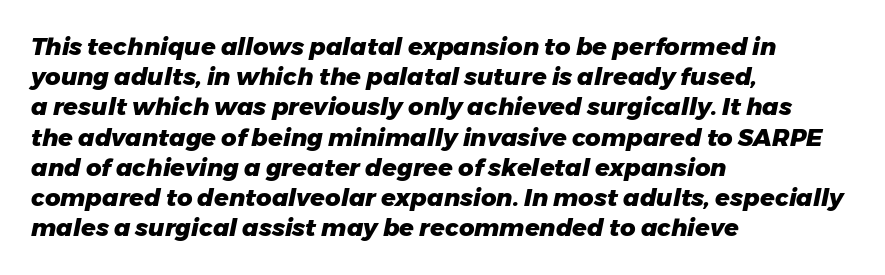
Q: Is the text bold? A: Yes.
Q: Is the text italic (slanted)? A: Yes, it leans right by about 11 degrees.
Q: Is the text underlined? A: No.
Q: How is the paragraph aligned? A: Left-aligned.
Q: Is the spacing between letters normal or unusually wide? A: Normal.
Q: Is the spacing between lines tight, normal or loose? A: Normal.
